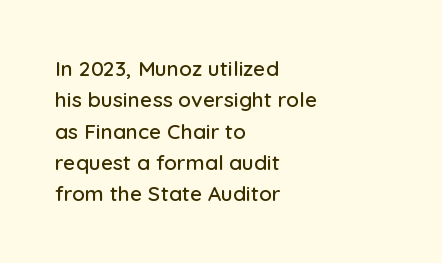
The image shows 21 px text type, upright; set left-aligned, normal line spacing (1.49x), normal letter spacing, not underlined.
